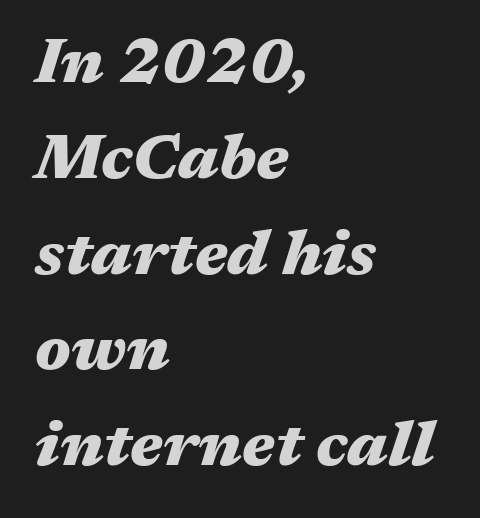
The image shows 63 px heavy, wide type, italic (leaning right); set left-aligned, normal line spacing (1.52x), normal letter spacing, not underlined; medium stroke contrast and a medium x-height.
